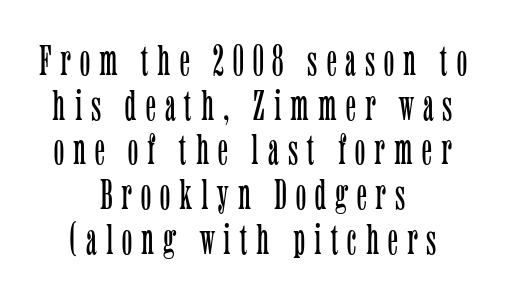
Q: Is the text bold? A: No.
Q: Is the text italic (slanted)? A: No, it is upright.
Q: Is the typeface a serif or a sans-serif typeface? A: Serif.
Q: Is the text underlined? A: No.
Q: How is the paragraph aligned? A: Centered.
Q: Is the spacing between letters normal or unusually wide? A: Unusually wide.
Q: Is the spacing between lines tight, normal or loose? A: Tight.
Q: Width (condensed, normal, or wide)? A: Condensed.
Q: Stroke contrast? A: Low.
Q: x-height? A: Medium.
Q: Monospaced? A: No.
